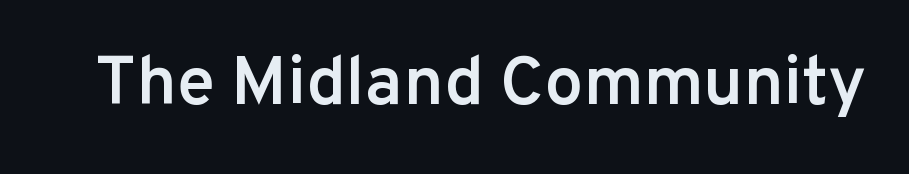
{"serif": "no", "italic": "no", "bold": "semi", "weight": "semibold", "width": "normal", "stroke_contrast": "low", "x_height": "medium", "monospaced": "no", "underline": "no", "letter_spacing": "normal", "letter_spacing_em": 0.0, "glyph_px": 69}
